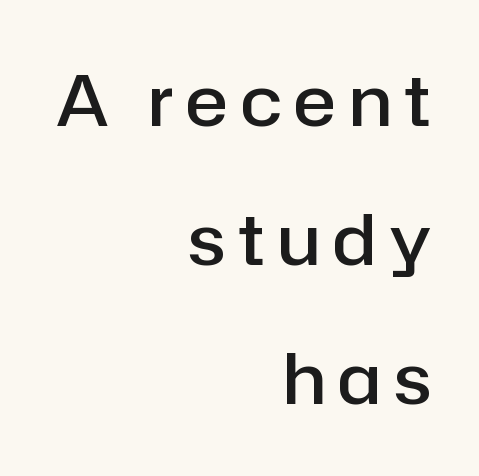
The image shows 71 px semibold sans-serif type, upright; set right-aligned, loose line spacing (1.96x), not underlined; low stroke contrast and a medium x-height.
